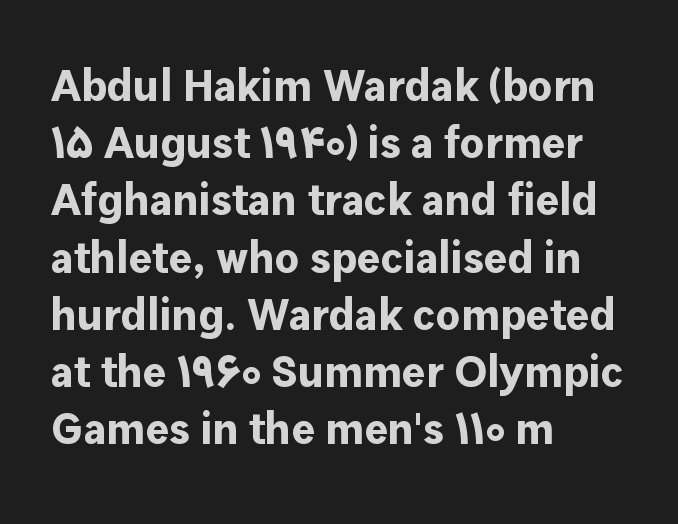
{"serif": "no", "italic": "no", "bold": "yes", "weight": "bold", "width": "normal", "stroke_contrast": "low", "x_height": "medium", "monospaced": "no", "underline": "no", "align": "left", "line_spacing": "normal", "line_spacing_ratio": 1.3, "letter_spacing": "normal", "letter_spacing_em": 0.0, "glyph_px": 44}
